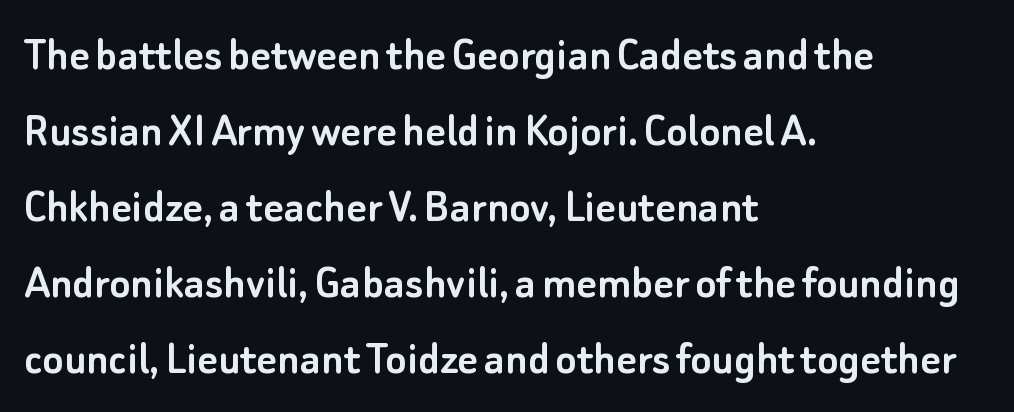
Q: Is the text italic (slanted)? A: No, it is upright.
Q: Is the typeface a serif or a sans-serif typeface? A: Sans-serif.
Q: Is the text underlined? A: No.
Q: How is the paragraph aligned? A: Left-aligned.
Q: Is the spacing between letters normal or unusually wide? A: Normal.
Q: Is the spacing between lines tight, normal or loose? A: Normal.
Q: Width (condensed, normal, or wide)? A: Normal.
Q: Stroke contrast? A: Low.
Q: x-height? A: Small.
Q: Monospaced? A: No.
